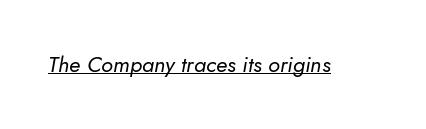
{"italic": "yes", "lean": "right", "slant_degrees": 10, "bold": "no", "underline": "yes", "letter_spacing": "normal", "letter_spacing_em": 0.0, "glyph_px": 22}
